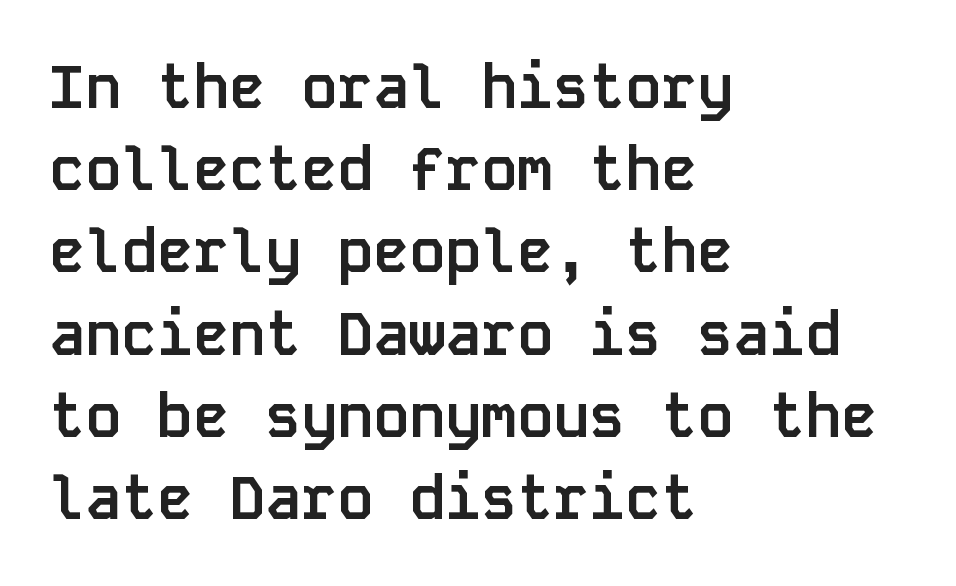
The image shows 60 px semibold sans-serif type, upright, monospaced; set left-aligned, normal line spacing (1.37x), normal letter spacing, not underlined; low stroke contrast and a large x-height.
